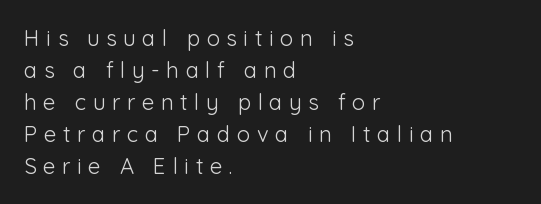
The image shows 22 px text type, upright; set left-aligned, normal line spacing (1.45x), unusually wide letter spacing (+0.3 em), not underlined.
